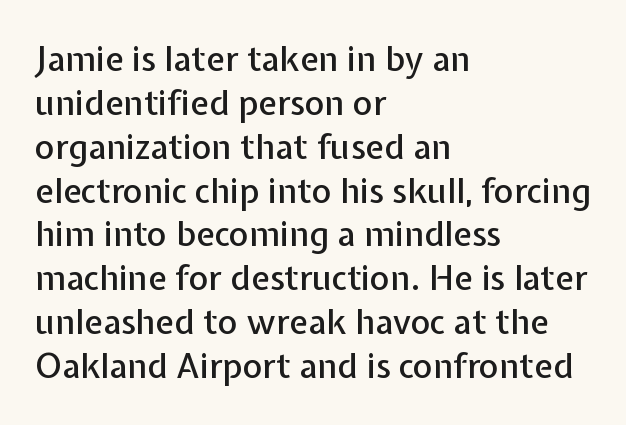
Italic: no, the glyphs are upright roman. The space beneath each line is pristine and unruled. Summary of vertical rhythm: regular, with standard interline spacing. These lines are composed in type without serifs. Visually the block forms a straight wall on the left and a jagged coastline on the right. Proportional: the letters do not fall into vertical columns.
